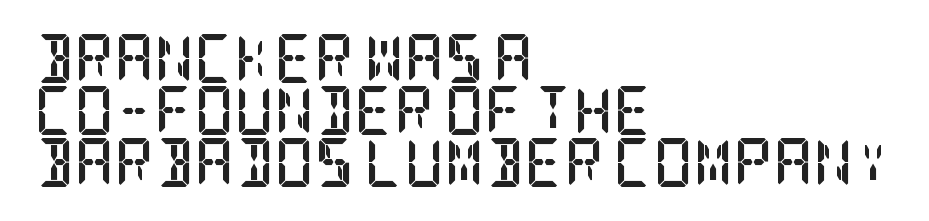
Q: Is the text bold? A: Yes.
Q: Is the text italic (slanted)? A: No, it is upright.
Q: Is the typeface a serif or a sans-serif typeface? A: Serif.
Q: Is the text underlined? A: No.
Q: How is the paragraph aligned? A: Left-aligned.
Q: Is the spacing between letters normal or unusually wide? A: Normal.
Q: Is the spacing between lines tight, normal or loose? A: Tight.
Q: Width (condensed, normal, or wide)? A: Condensed.
Q: Stroke contrast? A: Low.
Q: x-height? A: Large.
